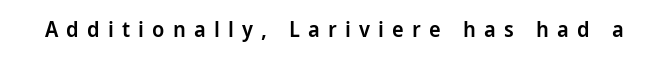
The space directly below the letters is spotless. The sample has been set in demibold, a notch under bold. It's the straight-up-and-down kind of type. Observe the wide spacing: letters keep a clear distance from each other.
